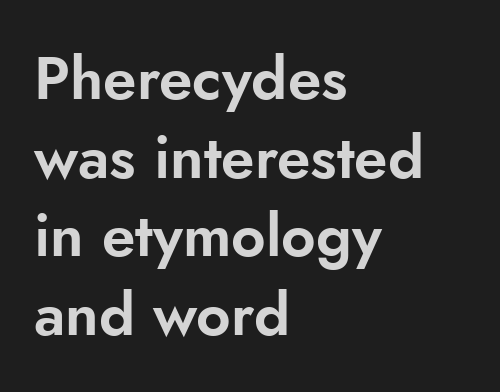
Q: Is the text italic (slanted)? A: No, it is upright.
Q: Is the typeface a serif or a sans-serif typeface? A: Sans-serif.
Q: Is the text underlined? A: No.
Q: How is the paragraph aligned? A: Left-aligned.
Q: Is the spacing between letters normal or unusually wide? A: Normal.
Q: Is the spacing between lines tight, normal or loose? A: Normal.
Q: Width (condensed, normal, or wide)? A: Normal.
Q: Stroke contrast? A: Low.
Q: x-height? A: Small.
Q: Monospaced? A: No.
